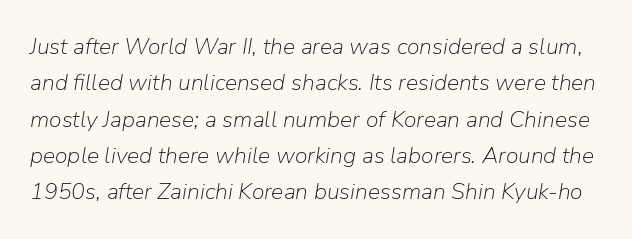
The image shows 23 px text type, italic (leaning right); set normal line spacing (1.58x), normal letter spacing, not underlined.
